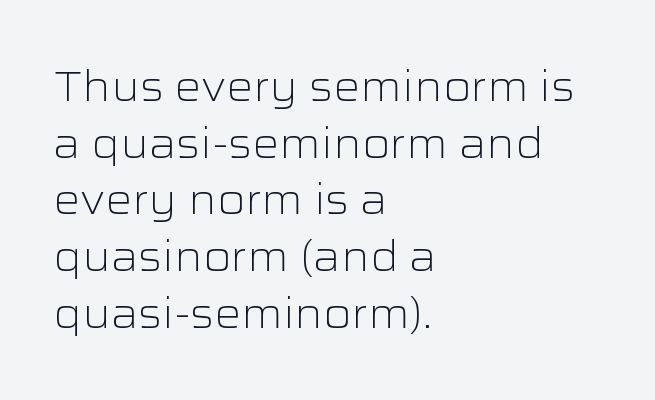
Each letter keeps its own natural width here, so spacing adapts to shape. Honestly, the letter spacing is just normal — you wouldn't notice it. Compared with a centered layout, this one pins lines to the left instead. Is there much room between lines? A standard amount, neither cramped nor airy.
